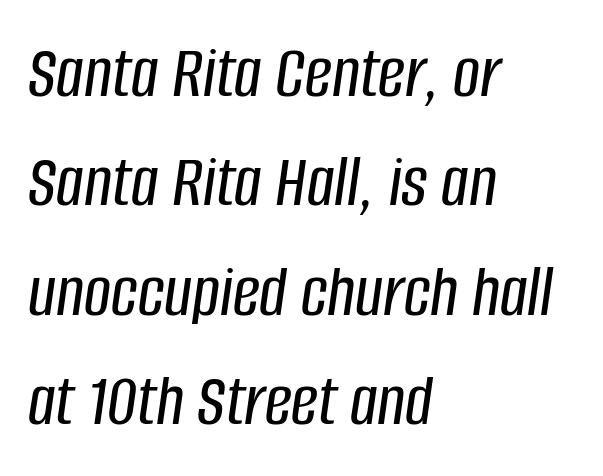
Q: Is the text italic (slanted)? A: Yes, it leans right by about 8 degrees.
Q: Is the text underlined? A: No.
Q: How is the paragraph aligned? A: Left-aligned.
Q: Is the spacing between letters normal or unusually wide? A: Normal.
Q: Is the spacing between lines tight, normal or loose? A: Normal.
Q: Width (condensed, normal, or wide)? A: Condensed.
Q: Stroke contrast? A: Low.
Q: x-height? A: Large.
Q: Monospaced? A: No.
